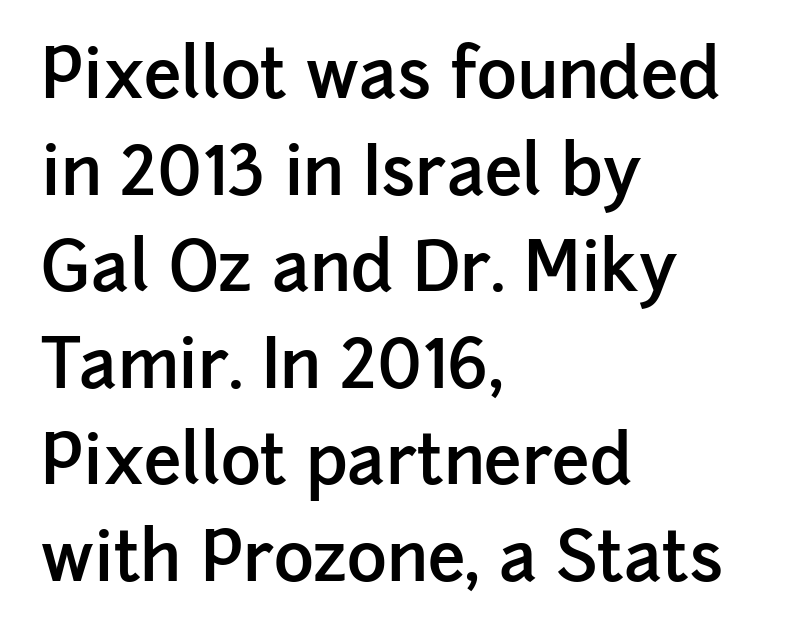
Q: Is the text bold? A: Semi-bold.
Q: Is the text italic (slanted)? A: No, it is upright.
Q: Is the typeface a serif or a sans-serif typeface? A: Sans-serif.
Q: Is the text underlined? A: No.
Q: How is the paragraph aligned? A: Left-aligned.
Q: Is the spacing between letters normal or unusually wide? A: Normal.
Q: Is the spacing between lines tight, normal or loose? A: Normal.
Q: Width (condensed, normal, or wide)? A: Normal.
Q: Stroke contrast? A: Low.
Q: x-height? A: Medium.
Q: Monospaced? A: No.
